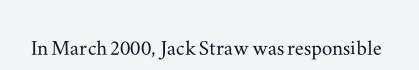
Q: Is the text italic (slanted)? A: No, it is upright.
Q: Is the text underlined? A: No.
Q: Is the spacing between letters normal or unusually wide? A: Normal.
